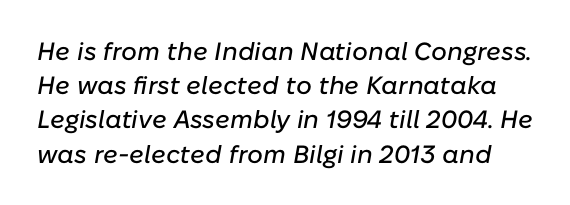
The image shows 25 px text type, italic (leaning right); set normal line spacing (1.37x), normal letter spacing, not underlined.
